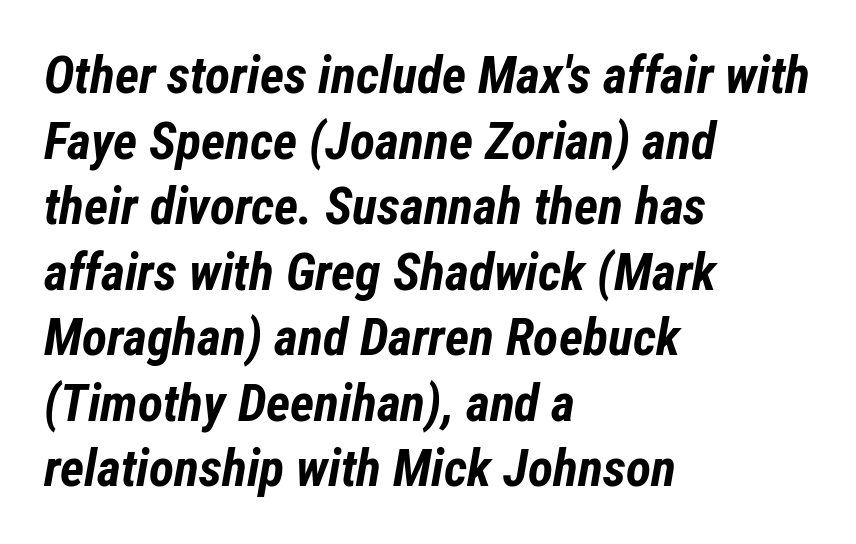
{"italic": "yes", "lean": "right", "slant_degrees": 12, "bold": "yes", "weight": "bold", "width": "condensed", "stroke_contrast": "low", "x_height": "medium", "monospaced": "no", "underline": "no", "align": "left", "line_spacing": "normal", "line_spacing_ratio": 1.26, "letter_spacing": "normal", "letter_spacing_em": 0.0, "glyph_px": 52}
